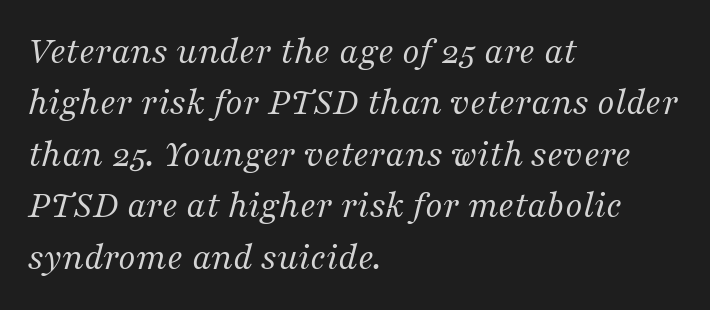
Varying glyph widths throughout — classic text-font behaviour. The characters are drawn with everyday or finer stroke widths. Every character sits at an angle, as italics do. In CSS terms this would be text-align: left. What kind of face is this? One with serifs.
